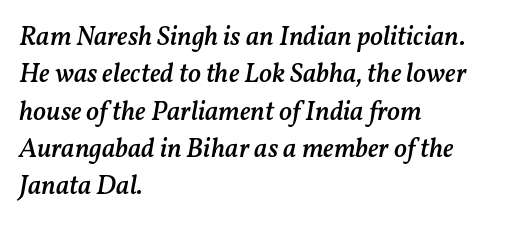
The image shows 27 px text type, italic (leaning right); set left-aligned, normal line spacing (1.38x), normal letter spacing, not underlined.
